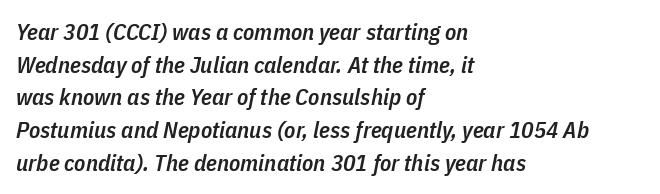
Slanted lettering throughout. Strokes here are thickened, but only to semibold level. Is the block centered? No — it sits flush against the left margin. Does extra space separate the letters? No, they use regular spacing. Baseline-to-baseline distance is the conventional proportion of letter height. Lines of text with bare space underneath.
